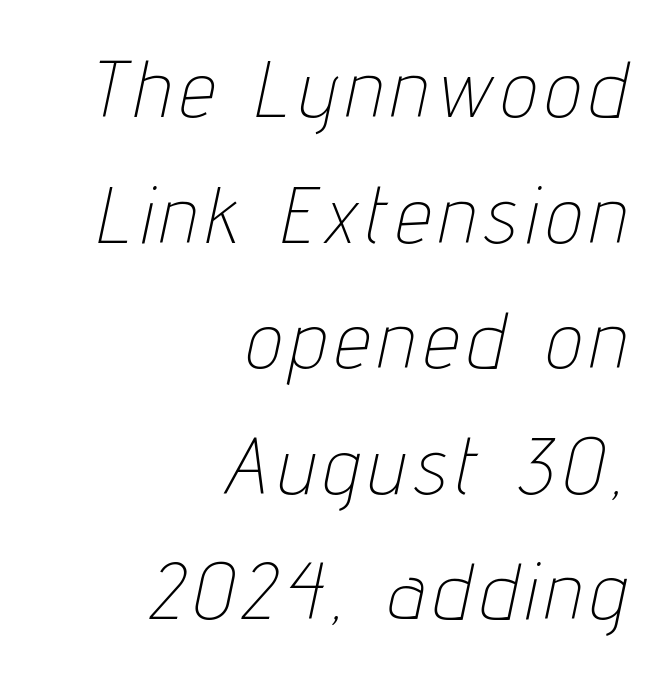
Q: Is the text bold? A: No.
Q: Is the text italic (slanted)? A: Yes, it leans right by about 12 degrees.
Q: Is the text underlined? A: No.
Q: How is the paragraph aligned? A: Right-aligned.
Q: Is the spacing between lines tight, normal or loose? A: Normal.
Q: Width (condensed, normal, or wide)? A: Condensed.
Q: Stroke contrast? A: Low.
Q: x-height? A: Medium.
Q: Monospaced? A: No.
